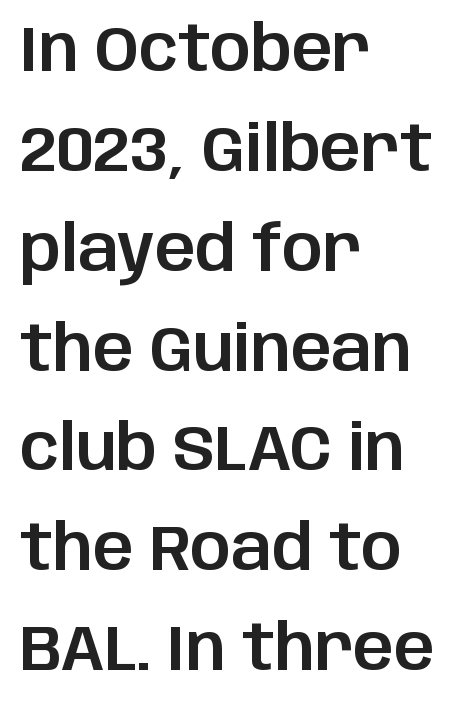
The image shows 64 px sans-serif type, upright; set left-aligned, normal line spacing (1.56x), normal letter spacing, not underlined; low stroke contrast and a large x-height.
